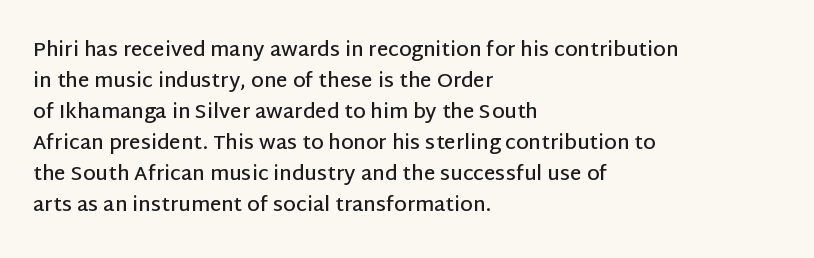
{"italic": "no", "bold": "semi", "underline": "no", "align": "left", "line_spacing": "normal", "line_spacing_ratio": 1.55, "letter_spacing": "normal", "letter_spacing_em": 0.0, "glyph_px": 20}
